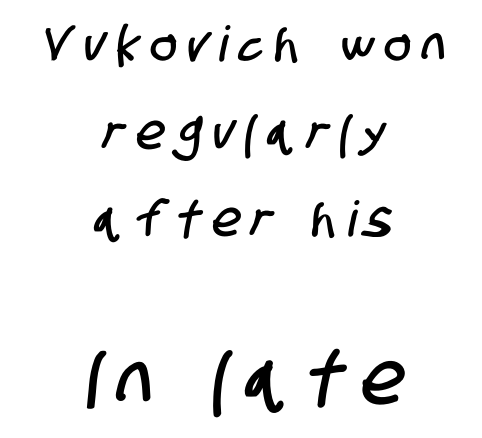
The image shows 74 px condensed sans-serif type; set centered, line spacing 1.79x, unusually wide letter spacing (+0.25 em), not underlined; the second (bottom) block is 1.51x larger; low stroke contrast and a large x-height.
